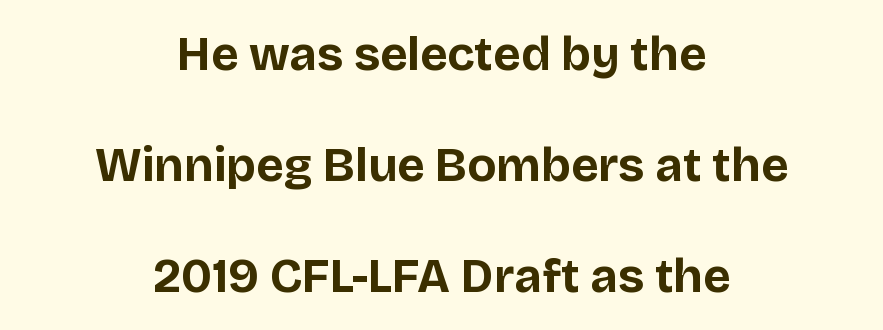
{"serif": "no", "italic": "no", "bold": "yes", "weight": "bold", "width": "normal", "stroke_contrast": "low", "x_height": "large", "monospaced": "no", "underline": "no", "align": "center", "line_spacing": "loose", "line_spacing_ratio": 2.31, "letter_spacing": "normal", "letter_spacing_em": 0.0, "glyph_px": 48}
